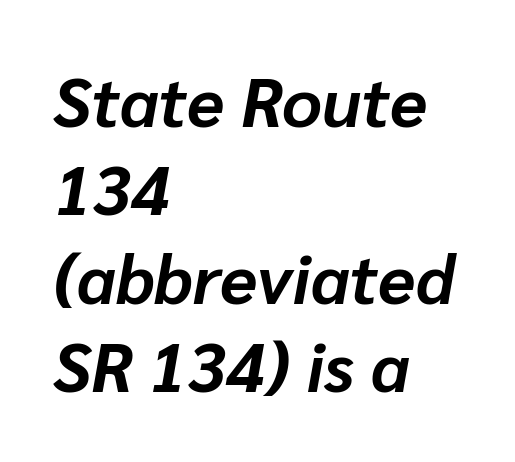
Rule under the text: the space is simply empty. When letters slant like this, we call the style italic. The ragged edge is on the right, which tells us the setting is flush left. Letter spacing: default.
